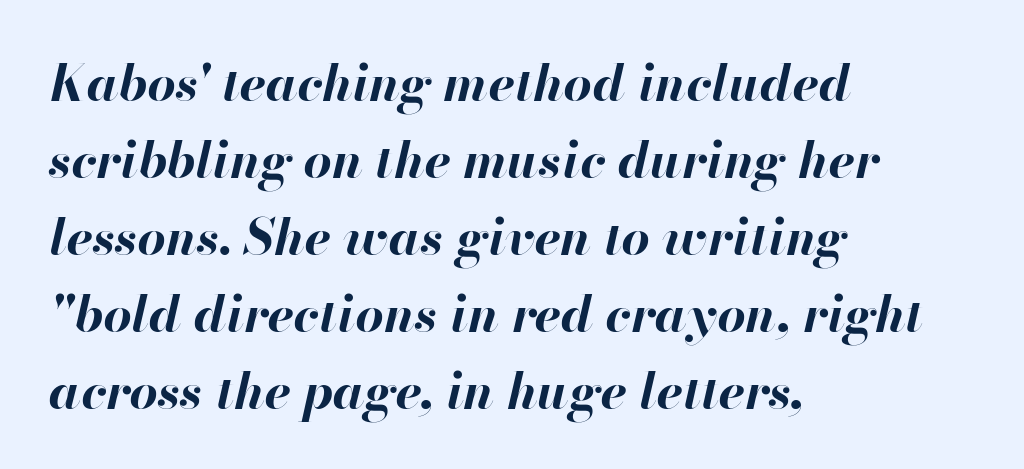
The image shows 50 px bold type, italic (leaning right); set left-aligned, normal line spacing (1.54x), normal letter spacing, not underlined; high stroke contrast and a small x-height.
